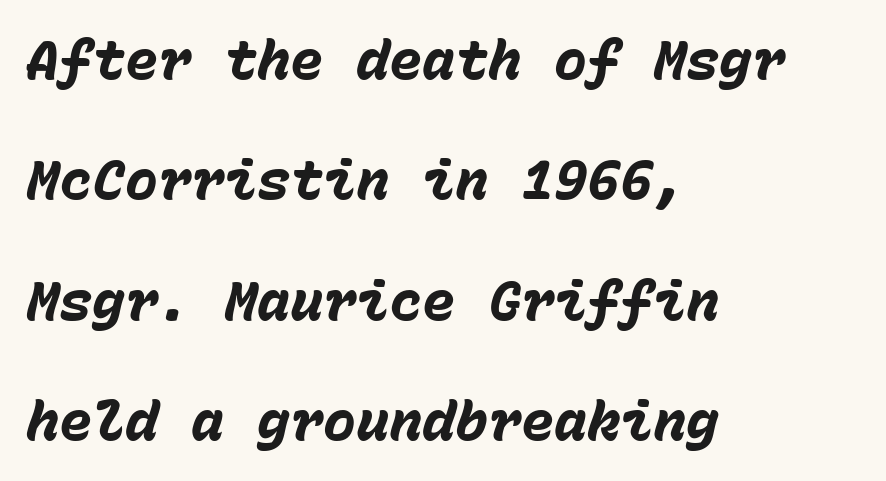
Q: Is the text bold? A: Yes.
Q: Is the text italic (slanted)? A: Yes, it leans right by about 15 degrees.
Q: Is the text underlined? A: No.
Q: How is the paragraph aligned? A: Left-aligned.
Q: Is the spacing between letters normal or unusually wide? A: Normal.
Q: Is the spacing between lines tight, normal or loose? A: Loose.
Q: Width (condensed, normal, or wide)? A: Normal.
Q: Stroke contrast? A: Low.
Q: x-height? A: Medium.
Q: Monospaced? A: Yes.
